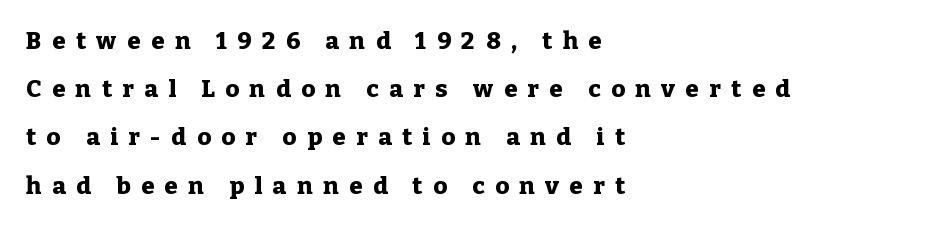
Lines of text with bare space underneath. Heavy, bold letterforms. The passage shown has open, widely tracked lettering throughout. The axis of the letterforms is exactly vertical. Caption: multi-line text, flush left, ragged right. Vertically, the passage feels expansive, rows floating well apart.
